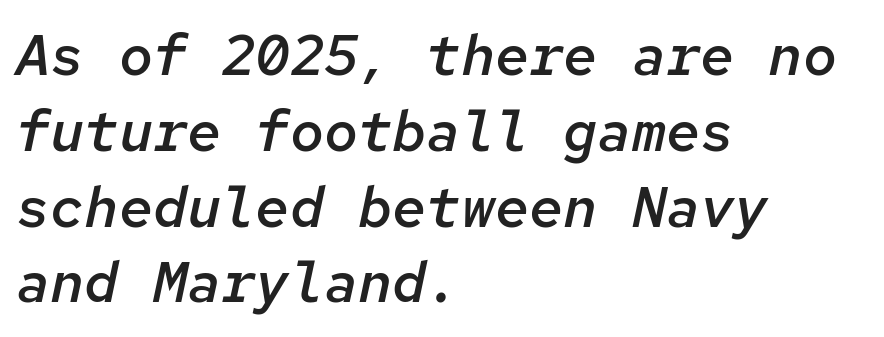
The image shows 57 px semibold type, italic (leaning right), monospaced; set left-aligned, normal line spacing (1.33x), normal letter spacing, not underlined; low stroke contrast and a medium x-height.
